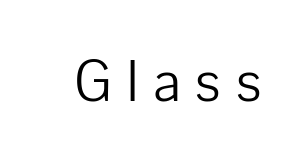
Loose tracking; the words dissolve into strings of separated letters. The weight would be labelled regular, book, light, or lighter still. Looks like regular typesetting: each glyph gets only the width it needs. This sample uses a sans-serif face. Only glyphs here, with clear space below each row.
